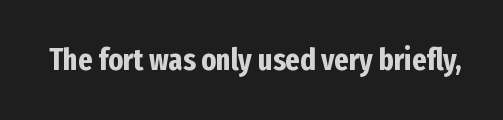
Proportional: the letters do not fall into vertical columns. Anything drawn beneath the words? Only blank space. Ordinary non-slanted type is in use. In terms of weight, the rendering is a true, heavy bold.
